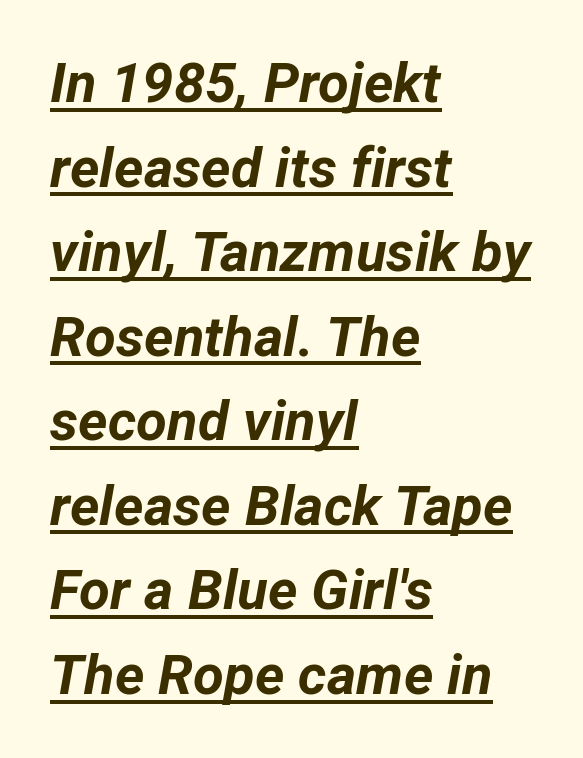
{"italic": "yes", "lean": "right", "slant_degrees": 12, "bold": "yes", "weight": "bold", "width": "normal", "stroke_contrast": "low", "x_height": "medium", "monospaced": "no", "underline": "yes", "align": "left", "line_spacing": "normal", "line_spacing_ratio": 1.51, "letter_spacing": "normal", "letter_spacing_em": 0.0, "glyph_px": 56}
